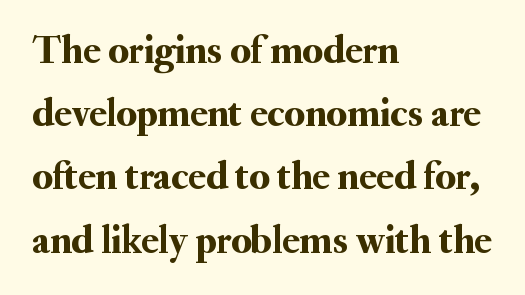
Q: Is the text italic (slanted)? A: No, it is upright.
Q: Is the typeface a serif or a sans-serif typeface? A: Serif.
Q: Is the text underlined? A: No.
Q: How is the paragraph aligned? A: Left-aligned.
Q: Is the spacing between letters normal or unusually wide? A: Normal.
Q: Is the spacing between lines tight, normal or loose? A: Normal.
Q: Width (condensed, normal, or wide)? A: Normal.
Q: Stroke contrast? A: Medium.
Q: x-height? A: Small.
Q: Monospaced? A: No.
